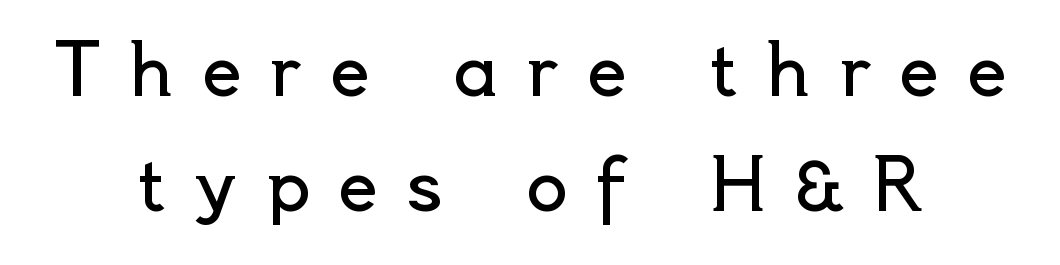
{"serif": "no", "italic": "no", "bold": "no", "weight": "regular", "width": "normal", "x_height": "small", "monospaced": "no", "underline": "no", "align": "center", "line_spacing": "normal", "line_spacing_ratio": 1.64, "letter_spacing": "wide", "letter_spacing_em": 0.4, "glyph_px": 70}
